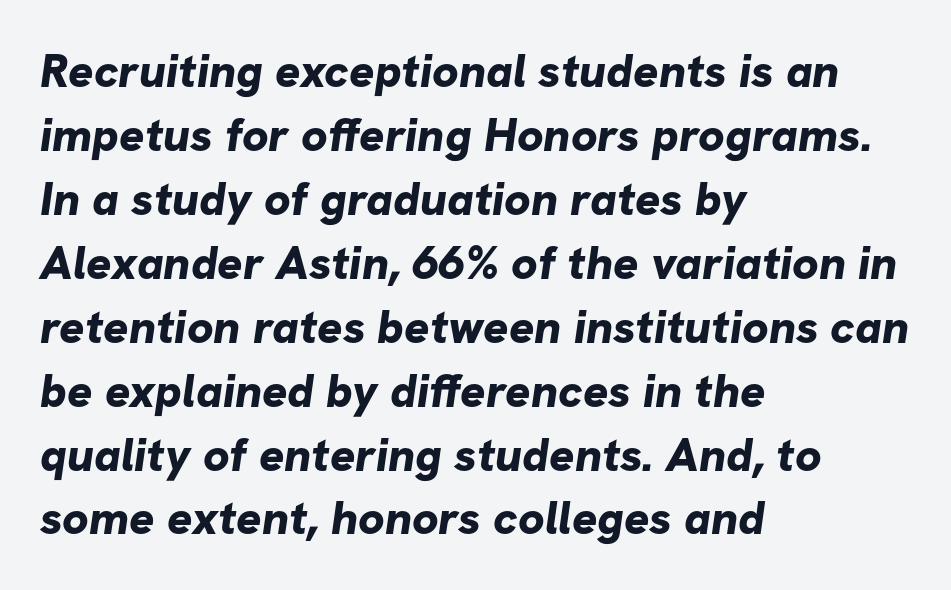
The glyphs have the mass of a bold cut. Just letters on the line, the space beneath them empty. A sans-serif font was chosen for this passage. Alignment: flush left.
